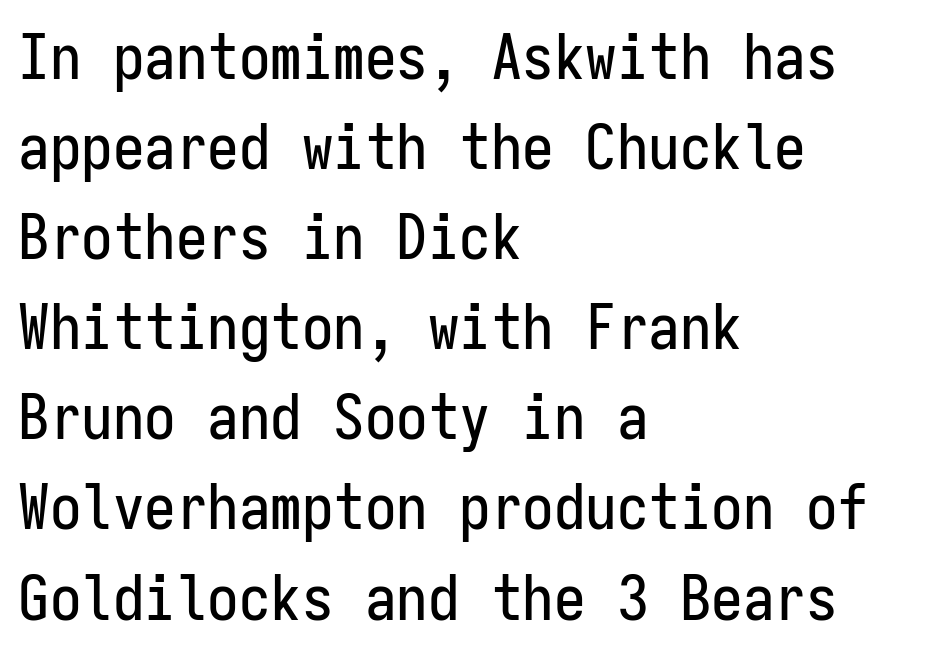
Q: Is the text italic (slanted)? A: No, it is upright.
Q: Is the typeface a serif or a sans-serif typeface? A: Sans-serif.
Q: Is the text underlined? A: No.
Q: How is the paragraph aligned? A: Left-aligned.
Q: Is the spacing between letters normal or unusually wide? A: Normal.
Q: Is the spacing between lines tight, normal or loose? A: Normal.
Q: Width (condensed, normal, or wide)? A: Condensed.
Q: Stroke contrast? A: Low.
Q: x-height? A: Medium.
Q: Monospaced? A: Yes.
